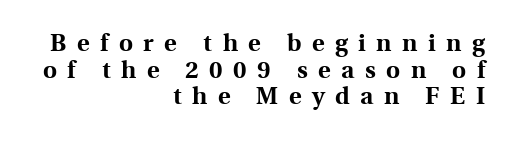
{"italic": "no", "bold": "yes", "underline": "no", "align": "right", "line_spacing": "tight", "line_spacing_ratio": 1.11, "letter_spacing": "wide", "letter_spacing_em": 0.44, "glyph_px": 24}
